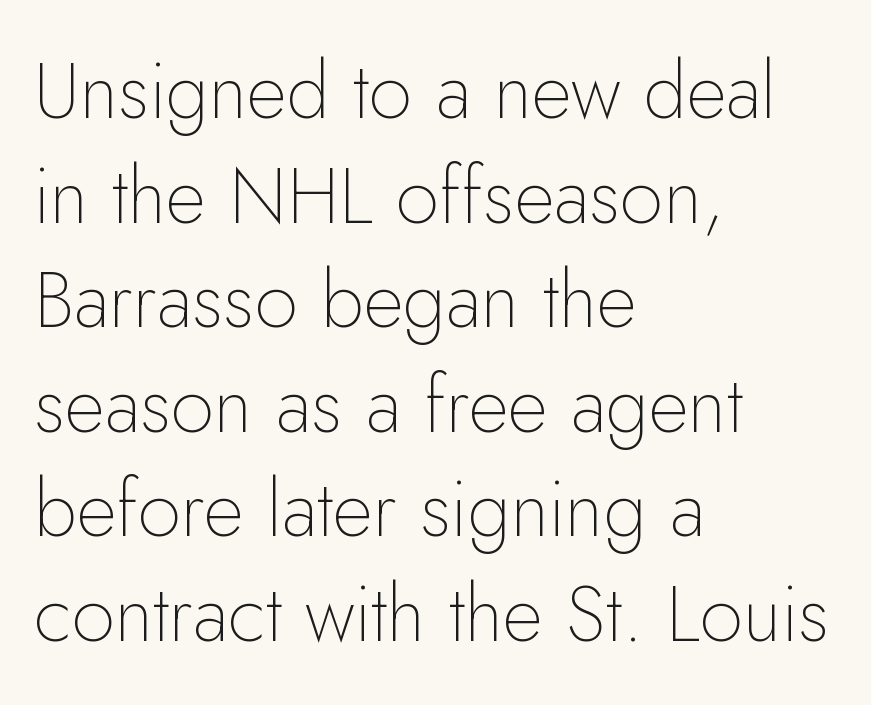
The image shows 78 px thin sans-serif type, upright; set left-aligned, normal line spacing (1.34x), normal letter spacing, not underlined; low stroke contrast and a small x-height.
